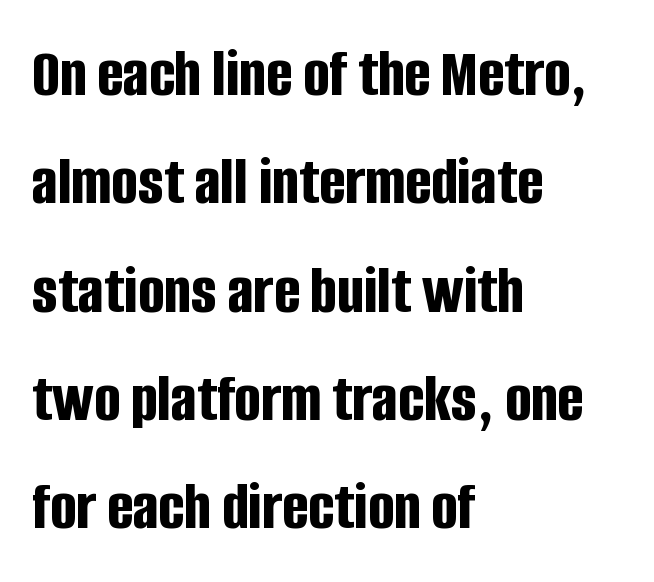
{"serif": "no", "italic": "no", "bold": "yes", "weight": "bold", "width": "condensed", "stroke_contrast": "low", "x_height": "large", "monospaced": "no", "underline": "no", "align": "left", "line_spacing": "normal", "line_spacing_ratio": 1.57, "letter_spacing": "normal", "letter_spacing_em": 0.0, "glyph_px": 69}
